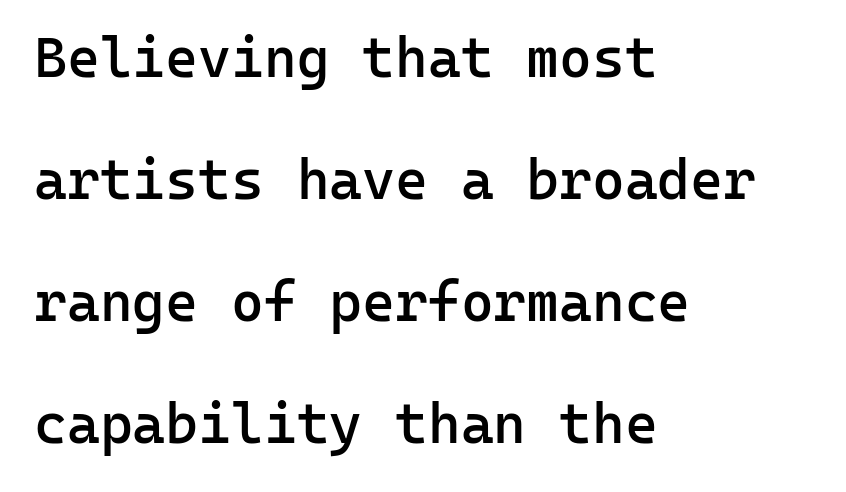
{"serif": "no", "italic": "no", "bold": "semi", "weight": "semibold", "width": "normal", "stroke_contrast": "low", "x_height": "medium", "monospaced": "yes", "underline": "no", "align": "left", "line_spacing": "loose", "line_spacing_ratio": 2.18, "letter_spacing": "normal", "letter_spacing_em": 0.0, "glyph_px": 56}
